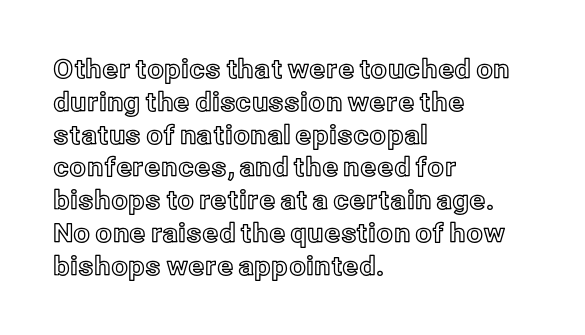
The image shows 26 px text type, upright; set left-aligned, normal line spacing (1.26x), normal letter spacing, not underlined.
